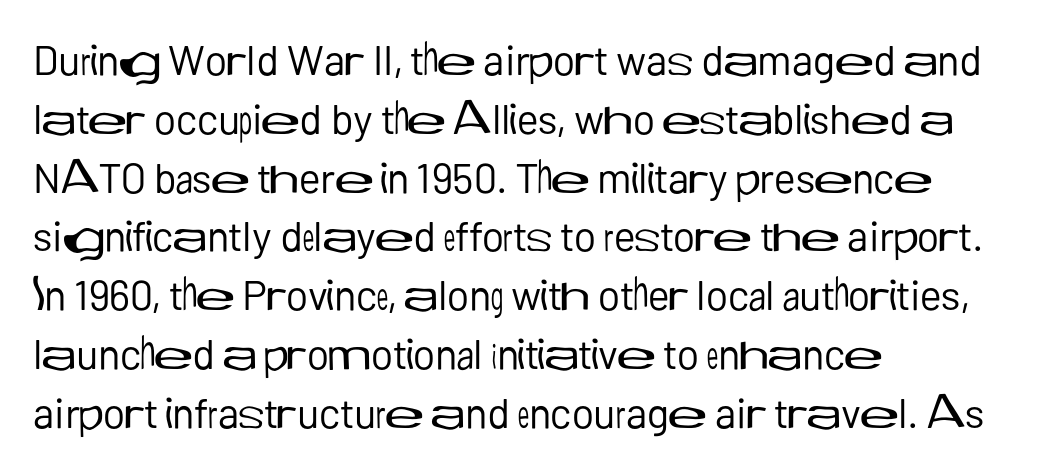
Nobody touched the tracking dial on this one. What kind of face is this? One without serifs — a sans. Do the letters lean? They stand straight. Whoever set this chose a conventional vertical rhythm. The setting favours the left margin, as ordinary paragraphs usually do.
